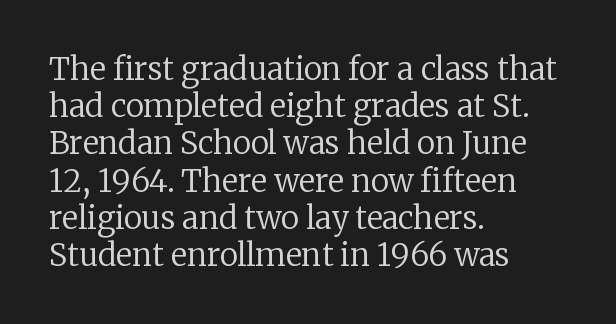
Q: Is the text bold? A: No.
Q: Is the text italic (slanted)? A: No, it is upright.
Q: Is the typeface a serif or a sans-serif typeface? A: Serif.
Q: Is the text underlined? A: No.
Q: How is the paragraph aligned? A: Left-aligned.
Q: Is the spacing between letters normal or unusually wide? A: Normal.
Q: Width (condensed, normal, or wide)? A: Normal.
Q: Stroke contrast? A: Low.
Q: x-height? A: Medium.
Q: Monospaced? A: No.
